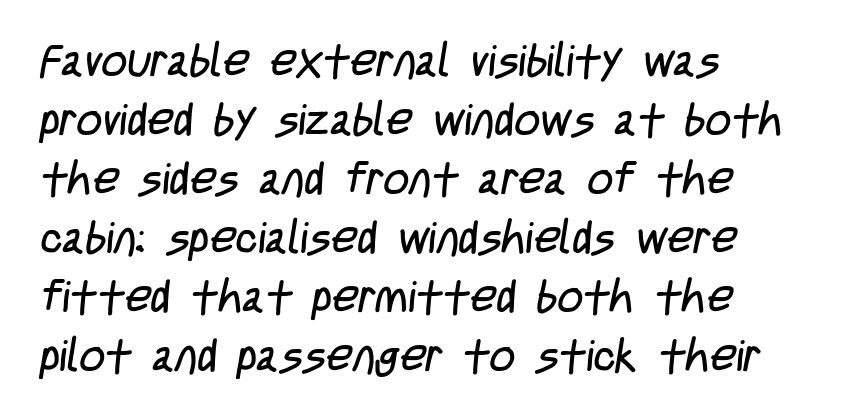
Tracking value appears to be zero — textbook default spacing. The passage is arranged the way most books set body copy — flush left. A quiet, ordinary-to-light weight characterises the typeface. This block has exactly the height ordinary leading produces.
